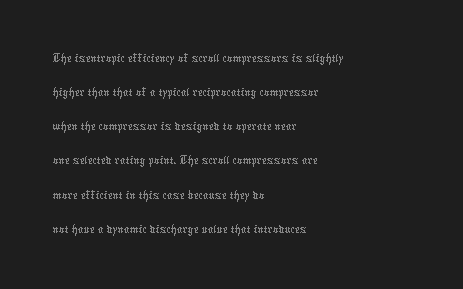
The image shows 28 px thin type, upright; set left-aligned, line spacing 1.22x, normal letter spacing, not underlined; low stroke contrast and a medium x-height.
